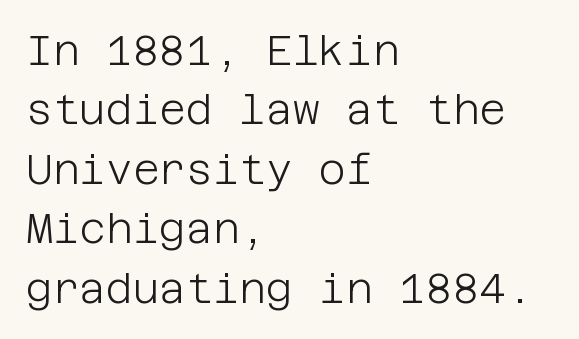
Leading matches the norm, producing a regular column. No feet cap the strokes, marking this as sans-serif type. The passage is arranged the way most books set body copy — flush left. The typography opts for an upright posture over an oblique one. The line texture is even and compact thanks to regular tracking.
